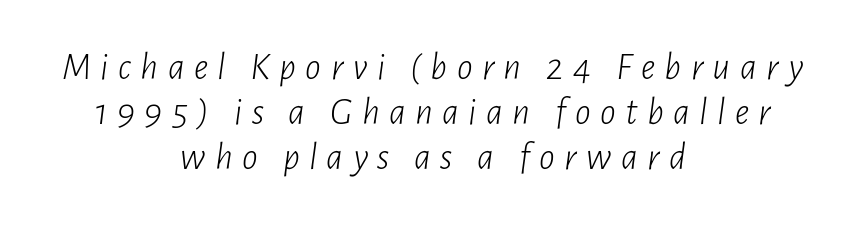
Q: Is the text bold? A: No.
Q: Is the text italic (slanted)? A: Yes, it leans right by about 7 degrees.
Q: Is the text underlined? A: No.
Q: How is the paragraph aligned? A: Centered.
Q: Is the spacing between letters normal or unusually wide? A: Unusually wide.
Q: Width (condensed, normal, or wide)? A: Condensed.
Q: Stroke contrast? A: Low.
Q: x-height? A: Medium.
Q: Monospaced? A: No.
